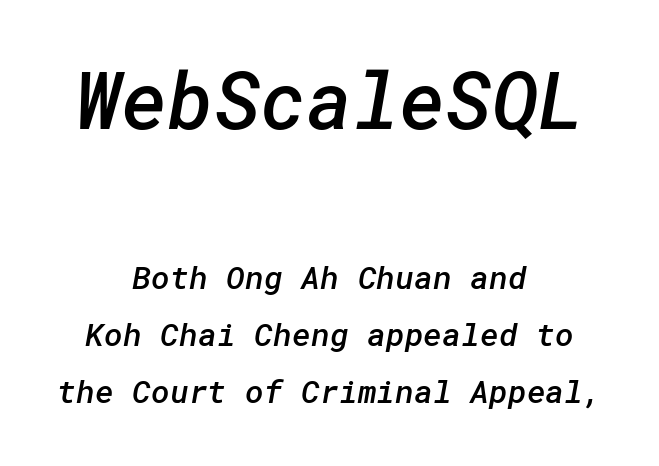
The image shows 79 px semibold sans-serif type; set centered, line spacing 1.78x, normal letter spacing, not underlined; the first (top) block is 2.47x larger; low stroke contrast and a medium x-height.
